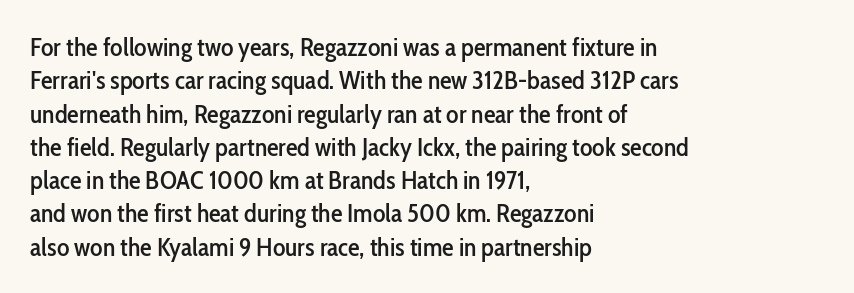
{"italic": "no", "underline": "no", "align": "left", "line_spacing": "normal", "line_spacing_ratio": 1.28, "letter_spacing": "normal", "letter_spacing_em": 0.0, "glyph_px": 26}
